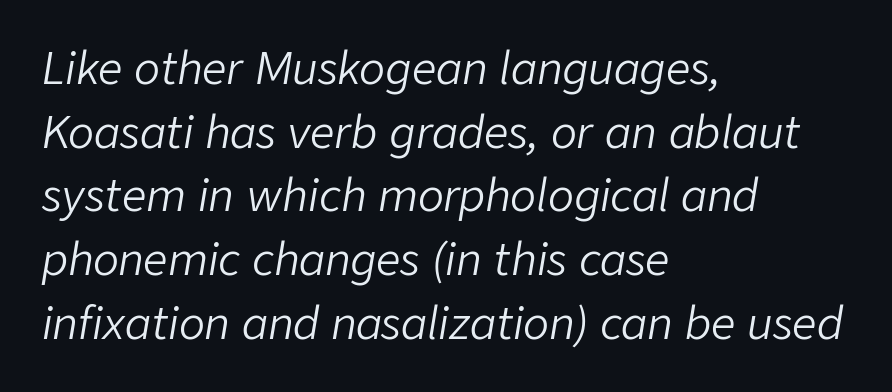
The image shows 43 px light type, italic (leaning right); set left-aligned, normal line spacing (1.48x), normal letter spacing, not underlined; low stroke contrast and a medium x-height.
